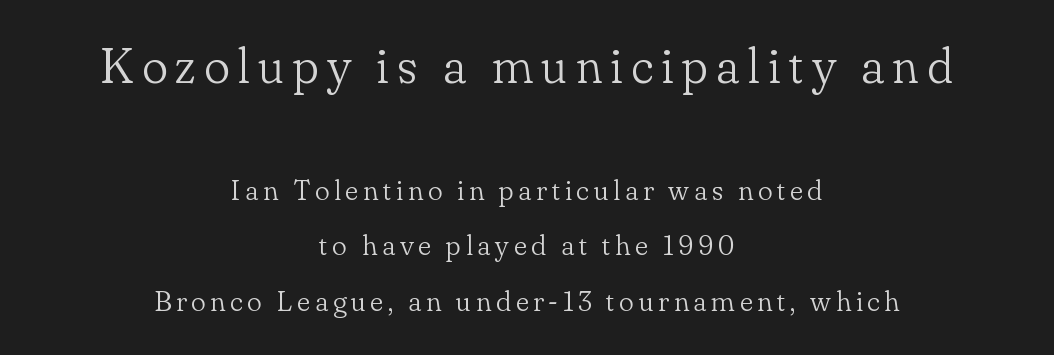
A student would call this center alignment; a typographer would say set centered. The letters stand straight up with perfectly vertical stems. This layout puts the oversized block above and the modest block below. Stem width sits at or under what a default text font uses. A typesetter would call this proportional, since set widths differ per character. Each letter's strokes conclude with small projecting serifs.
